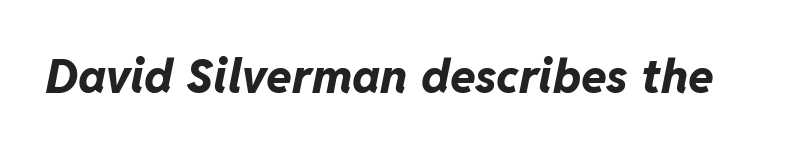
The image shows 47 px bold type, italic (leaning right); set normal letter spacing, not underlined; low stroke contrast and a medium x-height.
